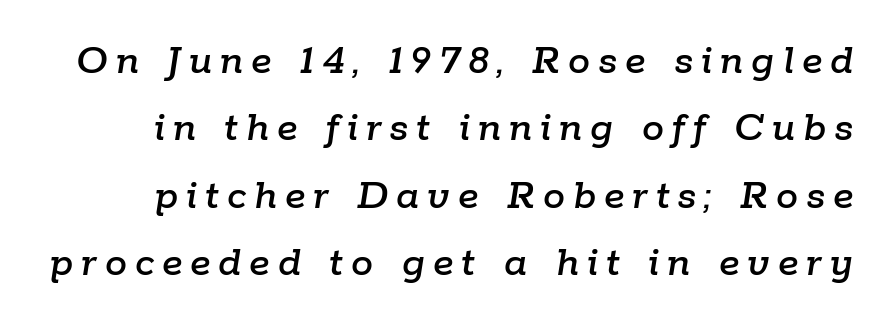
Q: Is the text italic (slanted)? A: Yes, it leans right by about 9 degrees.
Q: Is the text underlined? A: No.
Q: Is the spacing between lines tight, normal or loose? A: Normal.
Q: Width (condensed, normal, or wide)? A: Normal.
Q: Stroke contrast? A: Low.
Q: x-height? A: Medium.
Q: Monospaced? A: No.
